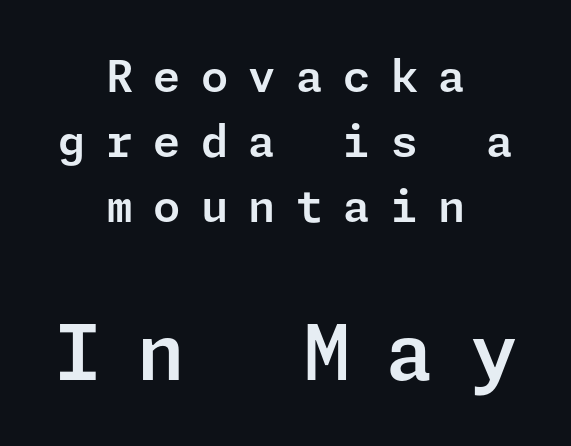
Classification — sans serif. The rendering enlarges the type as you move from the upper chunk to the lower. Notice how the passage keeps no hard edge, just a central spine. Is there much room between lines? A standard amount, neither cramped nor airy. The foot of each line stays bare and open. Italic: no, the glyphs are upright roman.
